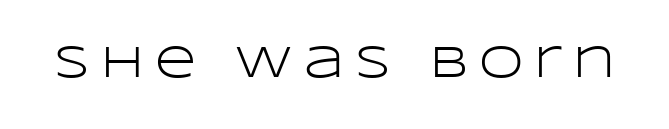
Italic? Not at all — the glyphs are vertical. A typesetter would call this heavily tracked-out type. Examine the stroke ends and you'll find no serifs. Nothing heavy about these letters — not bold at all.
